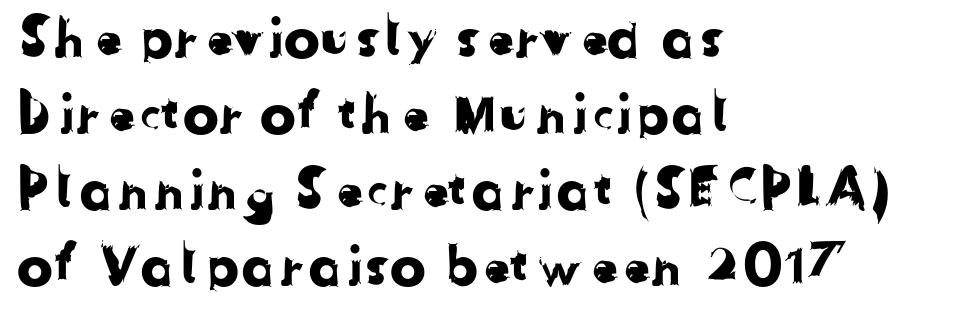
Teacher's note: observe the even left margin — that is flush-left alignment. The space between consecutive lines is moderate. Spacing verdict: proportional, widths tailored to each character. The baseline area is clear.
